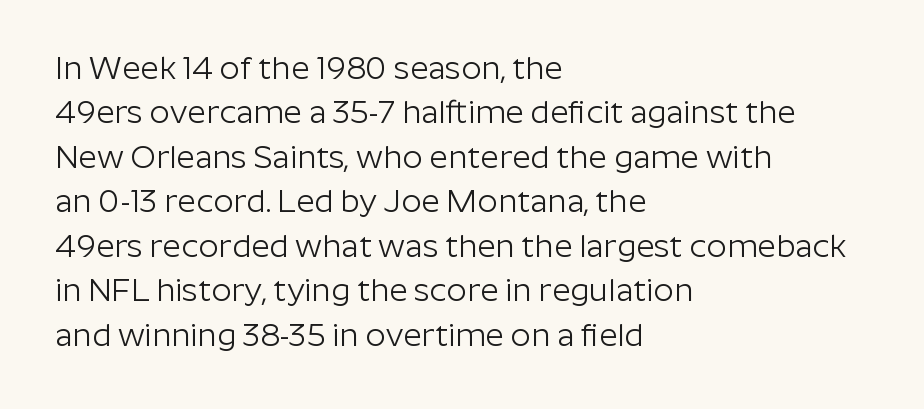
The image shows 32 px light sans-serif type, upright; set left-aligned, normal line spacing (1.39x), normal letter spacing, not underlined; low stroke contrast and a medium x-height.
